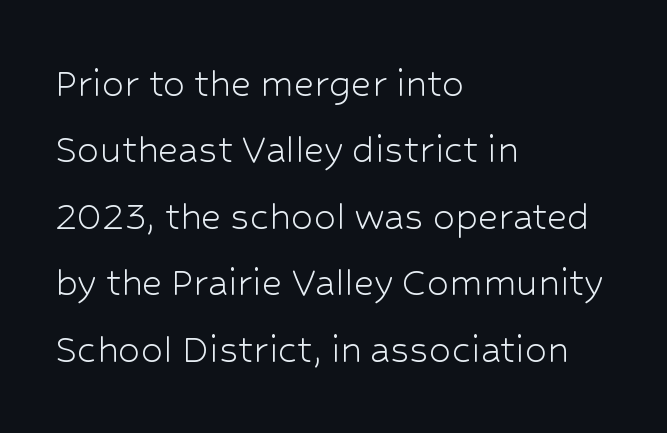
{"serif": "no", "italic": "no", "bold": "no", "weight": "light", "width": "normal", "stroke_contrast": "low", "x_height": "medium", "monospaced": "no", "underline": "no", "align": "left", "line_spacing": "normal", "line_spacing_ratio": 1.51, "letter_spacing": "normal", "letter_spacing_em": 0.0, "glyph_px": 44}
